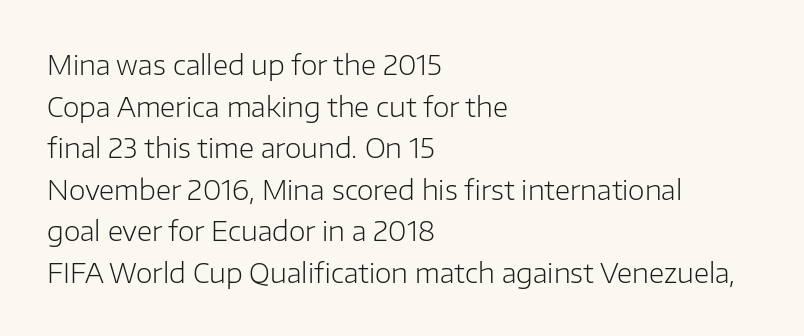
This sample uses an upright cut, with every glyph sitting square on the baseline. Lines of text with bare space underneath. The setting favours the left margin, as ordinary paragraphs usually do. Leading: standard. The typesetting does not lean heavy: it is not bold. You could call the tracking neutral — neither tight nor loose.
